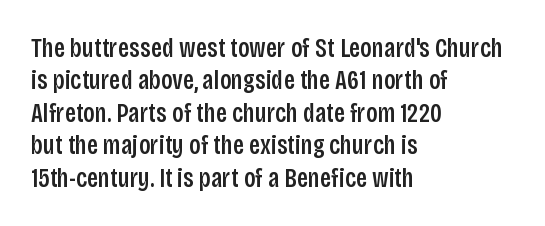
Designer's note — italics off, roman on. The specimen omits any rule beneath the text block's lines. No extra tracking has been applied to these lines. Each line starts at the same left margin while the right side varies.
